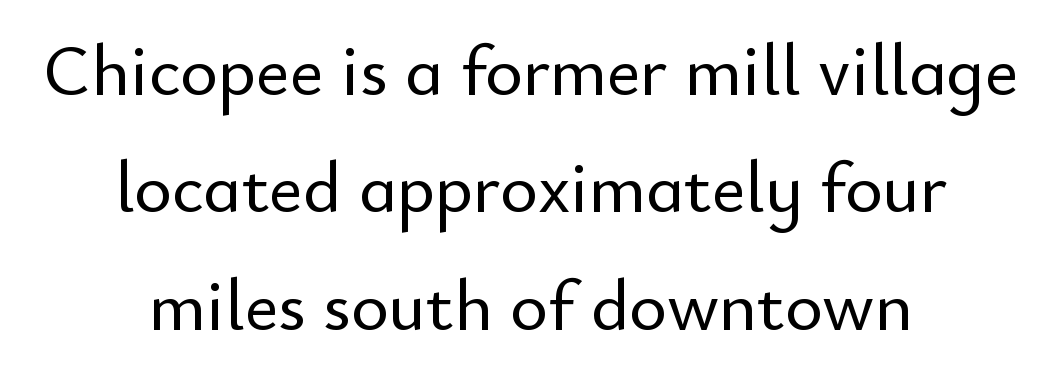
The image shows 72 px sans-serif type, upright; set centered, normal line spacing (1.63x), normal letter spacing, not underlined; low stroke contrast and a small x-height.
